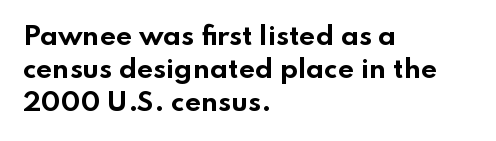
Q: Is the text bold? A: Yes.
Q: Is the text italic (slanted)? A: No, it is upright.
Q: Is the text underlined? A: No.
Q: How is the paragraph aligned? A: Left-aligned.
Q: Is the spacing between letters normal or unusually wide? A: Normal.
Q: Is the spacing between lines tight, normal or loose? A: Normal.
